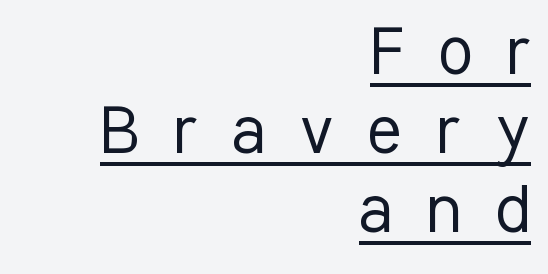
The image shows 79 px light, condensed sans-serif type, upright; set right-aligned, tight line spacing (1.0x), unusually wide letter spacing (+0.44 em), underlined; low stroke contrast and a medium x-height.
